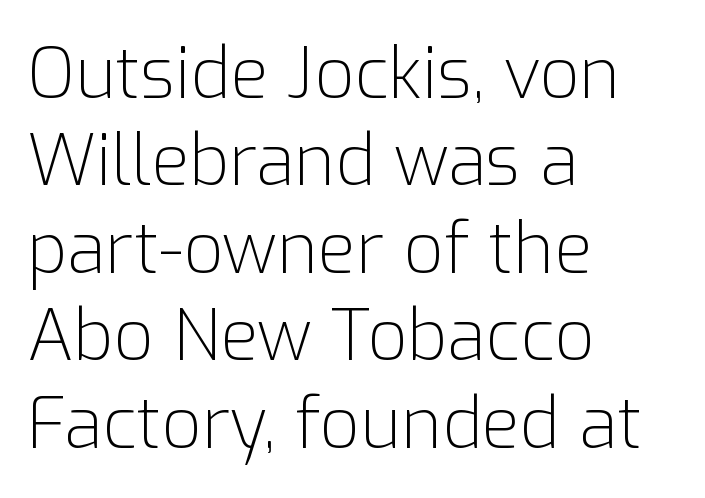
The image shows 70 px light sans-serif type, upright; set left-aligned, normal line spacing (1.25x), normal letter spacing, not underlined; low stroke contrast and a medium x-height.
